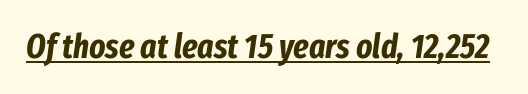
{"italic": "yes", "lean": "right", "slant_degrees": 8, "bold": "yes", "weight": "bold", "width": "condensed", "stroke_contrast": "low", "x_height": "medium", "monospaced": "no", "underline": "yes", "letter_spacing": "normal", "letter_spacing_em": 0.0, "glyph_px": 34}
